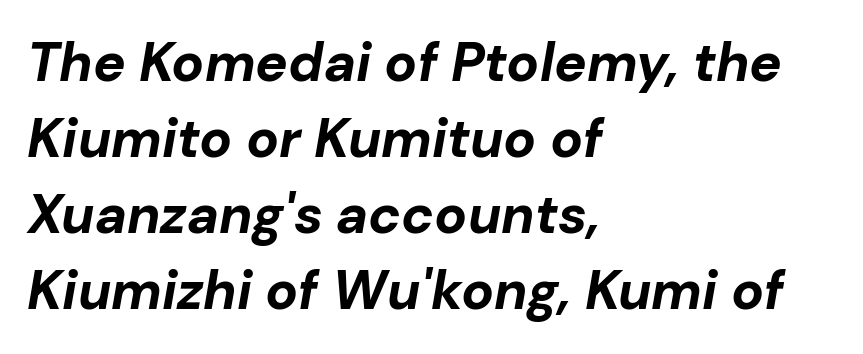
The image shows 54 px bold type, italic (leaning right); set left-aligned, normal line spacing (1.41x), normal letter spacing, not underlined; low stroke contrast and a medium x-height.
